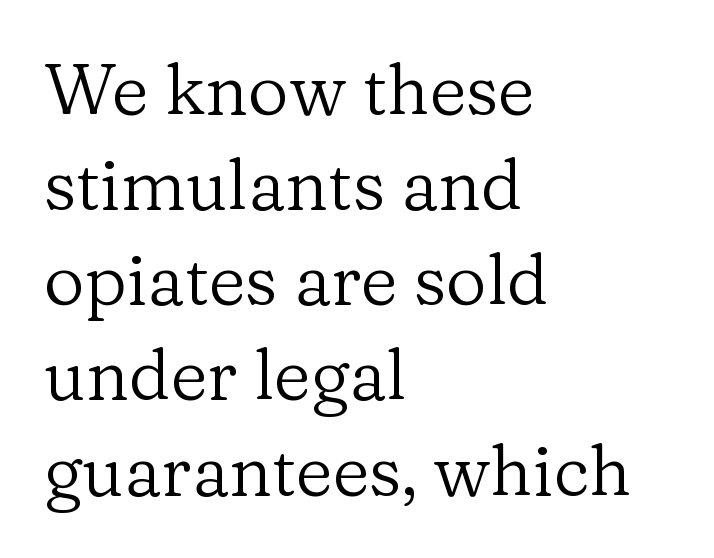
Is this a sans? No — the strokes have serifs. The weight tops out at a normal text grade. In terms of leading, this rendering sits right in the middle. Character widths vary here, with narrow letters taking less room than wide ones.
